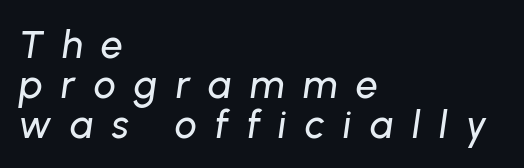
The area under the type is left untouched. You can tell it's italic because the verticals aren't actually vertical. Leading: reduced. The tracking jumps out immediately: characters are airy and widely separated. The text block is weighted toward the left margin, trailing off unevenly rightward. The letters advance in unequal steps, a hallmark of proportional type.
